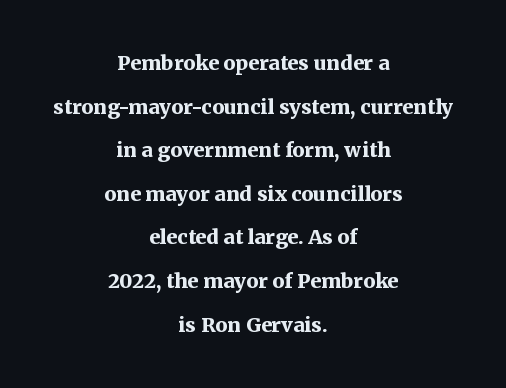
Is the letter spacing exaggerated? No — it looks like the ordinary default. Does the leading feel generous? Absolutely, it's lavish. The typesetting leans heavy: a genuine bold. Characters remain perfectly vertical along every line. The words here are not underlined.
